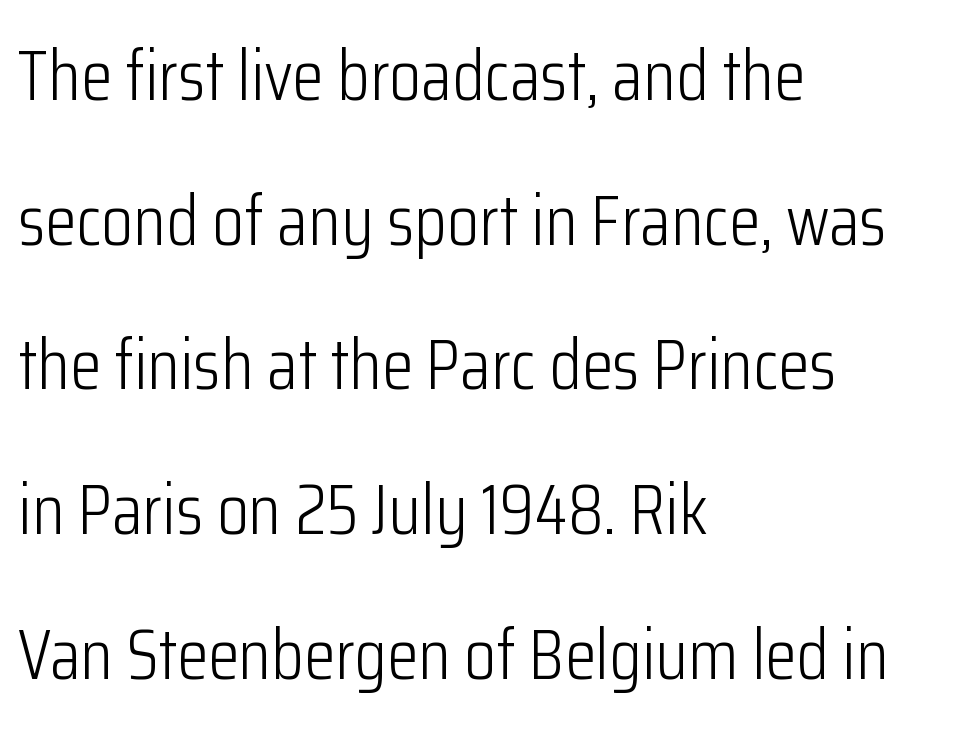
Q: Is the text bold? A: No.
Q: Is the text italic (slanted)? A: No, it is upright.
Q: Is the typeface a serif or a sans-serif typeface? A: Sans-serif.
Q: Is the text underlined? A: No.
Q: How is the paragraph aligned? A: Left-aligned.
Q: Is the spacing between letters normal or unusually wide? A: Normal.
Q: Is the spacing between lines tight, normal or loose? A: Loose.
Q: Width (condensed, normal, or wide)? A: Condensed.
Q: Stroke contrast? A: Low.
Q: x-height? A: Medium.
Q: Monospaced? A: No.
